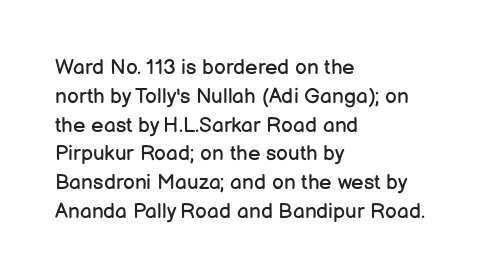
Each new line begins a customary step beneath the previous one. Stems here are at most as thick as an everyday book face. Words appear dense and cohesive because spacing is normal. Descenders hang freely into open space. The axis of the letterforms is exactly vertical.
